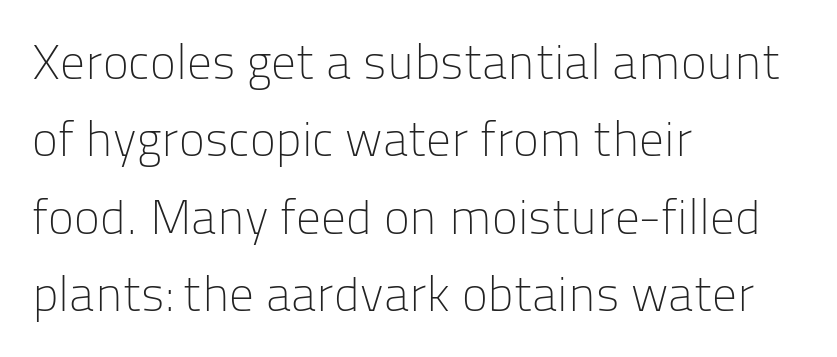
Q: Is the text bold? A: No.
Q: Is the text italic (slanted)? A: No, it is upright.
Q: Is the typeface a serif or a sans-serif typeface? A: Sans-serif.
Q: Is the text underlined? A: No.
Q: How is the paragraph aligned? A: Left-aligned.
Q: Is the spacing between letters normal or unusually wide? A: Normal.
Q: Is the spacing between lines tight, normal or loose? A: Normal.
Q: Width (condensed, normal, or wide)? A: Normal.
Q: Stroke contrast? A: Low.
Q: x-height? A: Medium.
Q: Monospaced? A: No.
